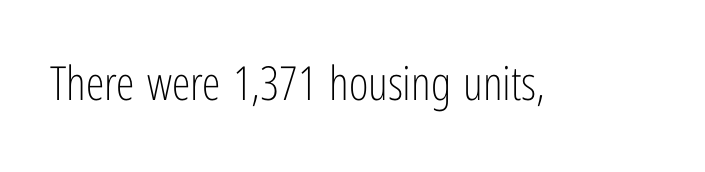
Q: Is the text bold? A: No.
Q: Is the text italic (slanted)? A: No, it is upright.
Q: Is the typeface a serif or a sans-serif typeface? A: Sans-serif.
Q: Is the text underlined? A: No.
Q: Is the spacing between letters normal or unusually wide? A: Normal.
Q: Width (condensed, normal, or wide)? A: Condensed.
Q: Stroke contrast? A: Low.
Q: x-height? A: Medium.
Q: Monospaced? A: No.
